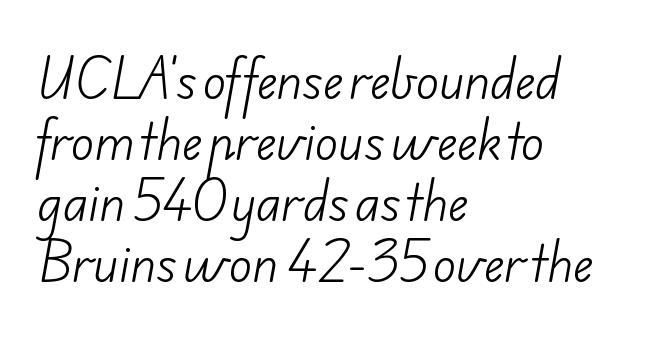
{"serif": "no", "bold": "no", "weight": "light", "width": "normal", "stroke_contrast": "low", "x_height": "small", "monospaced": "no", "underline": "no", "align": "left", "line_spacing": "normal", "line_spacing_ratio": 1.27, "letter_spacing": "normal", "letter_spacing_em": 0.0, "glyph_px": 48}
